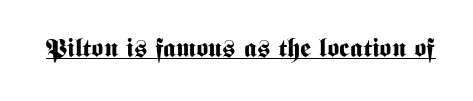
{"italic": "no", "bold": "yes", "underline": "yes", "letter_spacing": "normal", "letter_spacing_em": 0.0, "glyph_px": 26}
